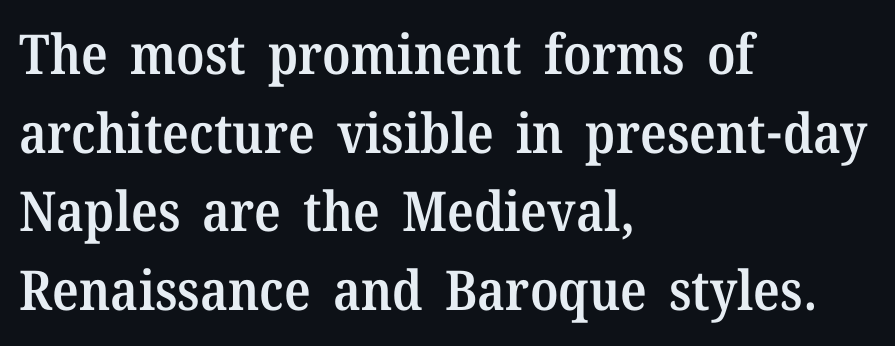
Q: Is the text bold? A: Semi-bold.
Q: Is the text italic (slanted)? A: No, it is upright.
Q: Is the typeface a serif or a sans-serif typeface? A: Serif.
Q: Is the text underlined? A: No.
Q: How is the paragraph aligned? A: Left-aligned.
Q: Is the spacing between letters normal or unusually wide? A: Normal.
Q: Is the spacing between lines tight, normal or loose? A: Normal.
Q: Width (condensed, normal, or wide)? A: Normal.
Q: Stroke contrast? A: Medium.
Q: x-height? A: Medium.
Q: Monospaced? A: No.
